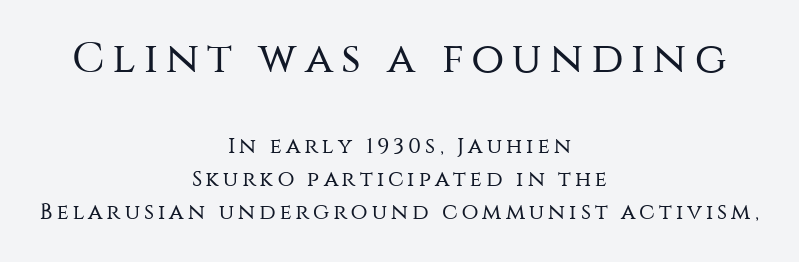
The image shows 43 px regular-weight sans-serif type, upright; set centered, normal line spacing (1.49x), not underlined; the first (top) block is 1.95x larger; medium stroke contrast and a large x-height.
